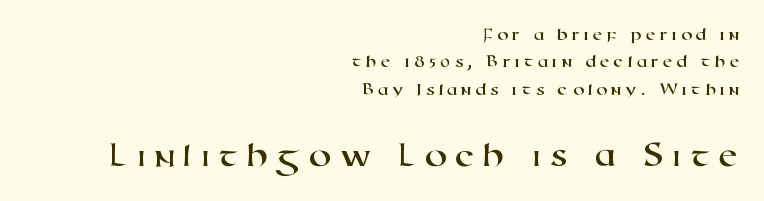
{"serif": "no", "width": "wide", "stroke_contrast": "high", "x_height": "medium", "monospaced": "no", "underline": "no", "align": "right", "line_spacing": "normal", "line_spacing_ratio": 1.52, "letter_spacing": "wide", "letter_spacing_em": 0.21, "larger_block": "second", "size_ratio": 2.0, "glyph_px": 36}
